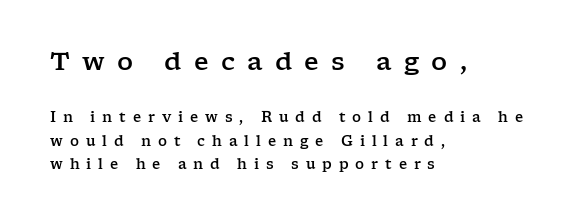
The more generous point size was reserved for the upper chunk. The words here are not underlined. Words appear elongated and porous because spacing is wide. Unlike italic type, these characters show no tilt at all. Horizontal alignment here is leftward, the default for most running prose.
